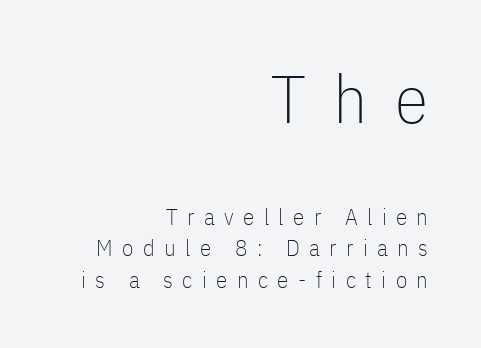
The image shows 68 px thin, condensed sans-serif type, upright; set right-aligned, normal line spacing (1.37x), unusually wide letter spacing (+0.41 em), not underlined; the first (top) block is 2.96x larger; low stroke contrast and a medium x-height.
